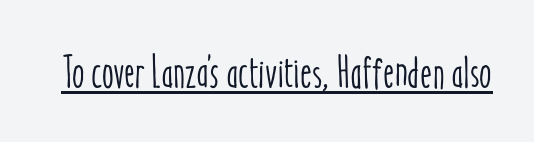
{"italic": "no", "width": "condensed", "stroke_contrast": "low", "x_height": "medium", "monospaced": "no", "underline": "yes", "letter_spacing": "normal", "letter_spacing_em": 0.0, "glyph_px": 45}
